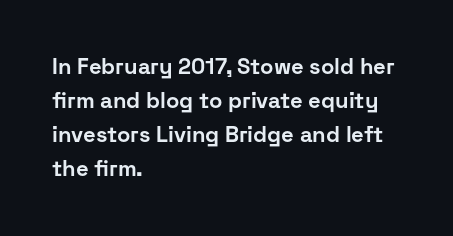
Q: Is the text bold? A: Yes.
Q: Is the text italic (slanted)? A: No, it is upright.
Q: Is the text underlined? A: No.
Q: How is the paragraph aligned? A: Left-aligned.
Q: Is the spacing between letters normal or unusually wide? A: Normal.
Q: Is the spacing between lines tight, normal or loose? A: Normal.
